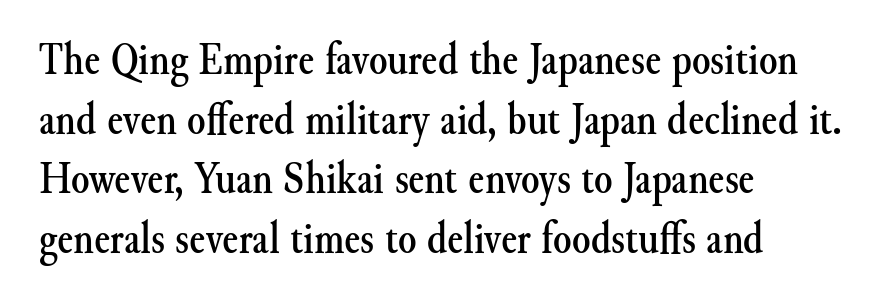
{"serif": "yes", "italic": "no", "width": "normal", "stroke_contrast": "medium", "x_height": "small", "monospaced": "no", "underline": "no", "align": "left", "line_spacing": "normal", "line_spacing_ratio": 1.27, "letter_spacing": "normal", "letter_spacing_em": 0.0, "glyph_px": 47}
